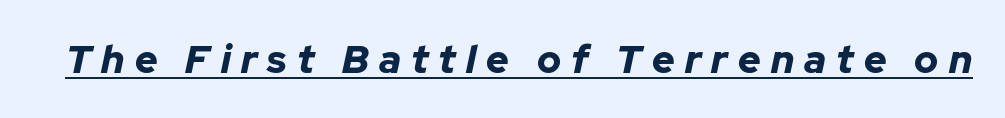
The image shows 39 px bold type, italic (leaning right); set unusually wide letter spacing (+0.26 em), underlined; low stroke contrast and a medium x-height.
